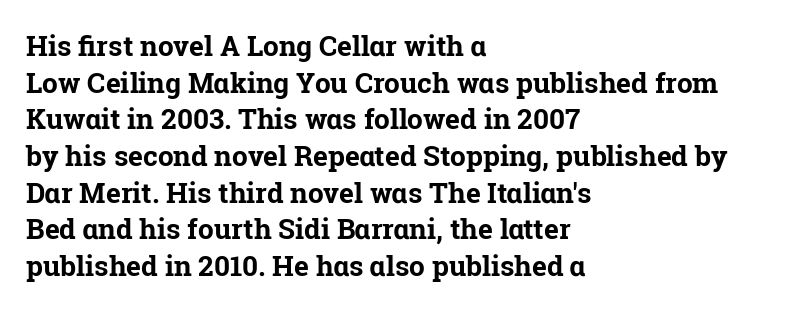
The lines in this sample share a left origin and differ only in where they stop. Caption: standard tracking, unaltered. Character widths vary here, with narrow letters taking less room than wide ones. Is the type bold? Yes — the strokes are clearly thick and heavy. A typesetter would label this face a serif. A typesetter would call this leading conventional body-copy spacing.
